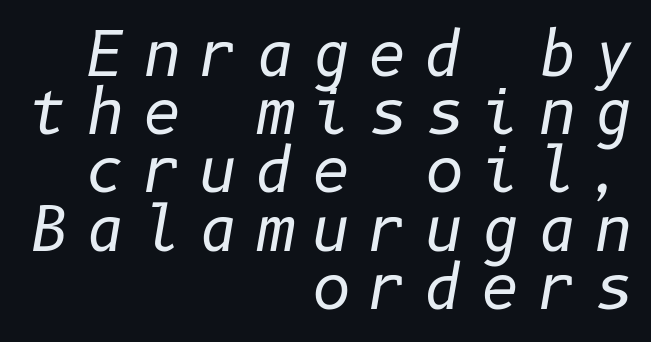
The image shows 60 px regular-weight type, italic (leaning right); set right-aligned, tight line spacing (0.97x), unusually wide letter spacing (+0.29 em), not underlined; low stroke contrast and a medium x-height.
